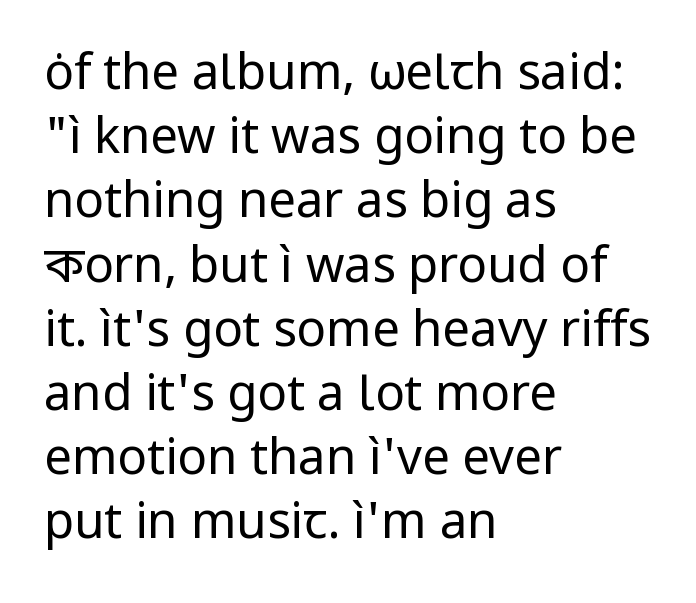
The image shows 49 px regular-weight sans-serif type, upright; set left-aligned, normal line spacing (1.31x), normal letter spacing, not underlined; low stroke contrast and a medium x-height.
